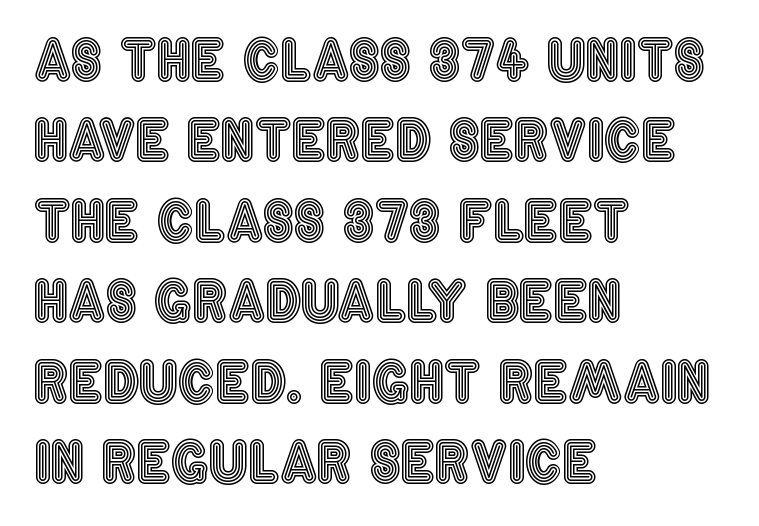
Q: Is the text italic (slanted)? A: No, it is upright.
Q: Is the text underlined? A: No.
Q: How is the paragraph aligned? A: Left-aligned.
Q: Is the spacing between letters normal or unusually wide? A: Normal.
Q: Is the spacing between lines tight, normal or loose? A: Normal.
Q: Width (condensed, normal, or wide)? A: Condensed.
Q: x-height? A: Large.
Q: Monospaced? A: No.
